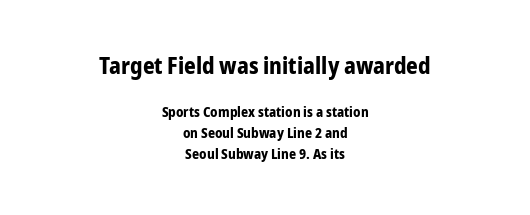
Every character sits straight up, as roman type does. Each new line begins a customary step beneath the previous one. Alignment: centered. The strip under each line holds only bare page. The face used here appears at its bigger size in the upper chunk.
